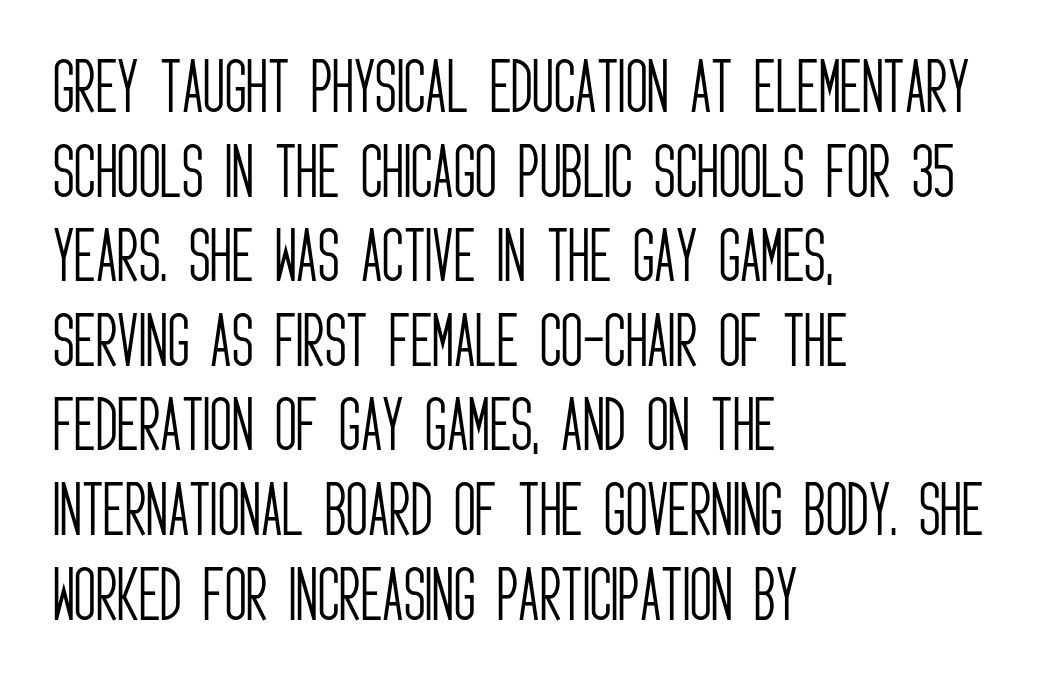
{"serif": "no", "italic": "no", "bold": "no", "weight": "light", "width": "condensed", "stroke_contrast": "low", "x_height": "large", "monospaced": "no", "underline": "no", "align": "left", "line_spacing": "normal", "line_spacing_ratio": 1.41, "letter_spacing": "normal", "letter_spacing_em": 0.0, "glyph_px": 60}
